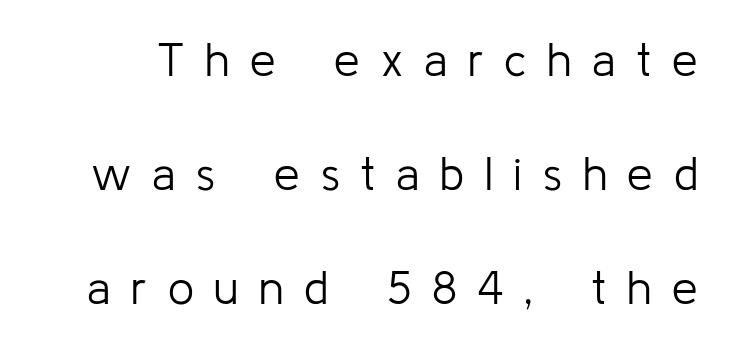
The glyphs are unaccompanied by any horizontal stroke below them. The letters stand straight up with perfectly vertical stems. Note the varied advance widths — an 'i' is clearly narrower than an 'm'. Is the stroke heavy? The answer is a plain regular-or-lighter.
